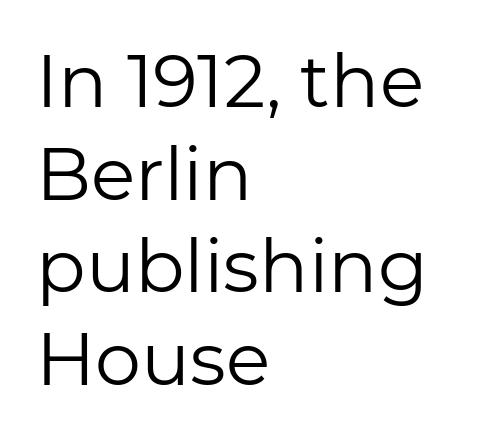
These lines sit exactly where default settings would place them. Do the letters lean? They stand straight. How are the letters spaced? Ordinarily, with no added tracking. This sample is left-justified, so line endings fall wherever the words run out. Classification — sans serif.
